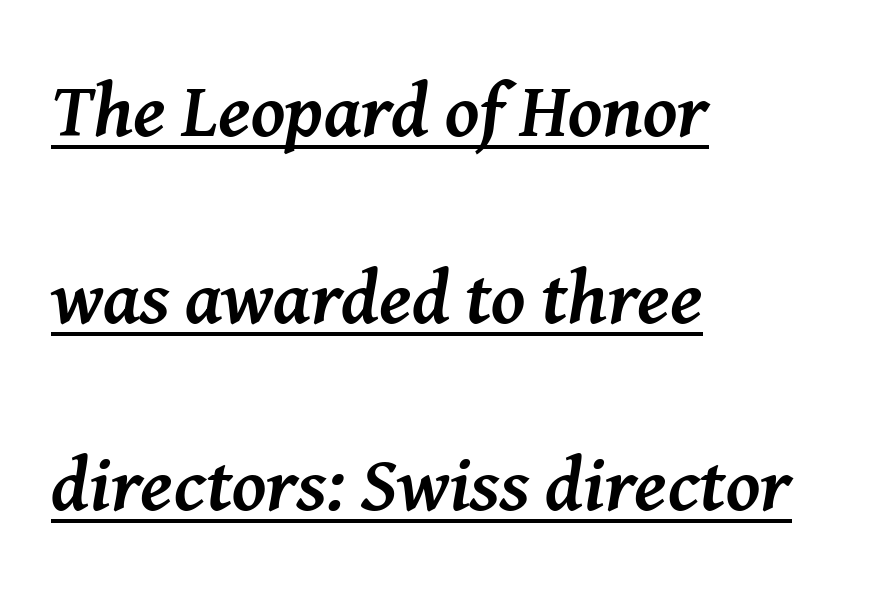
Q: Is the text bold? A: Yes.
Q: Is the text italic (slanted)? A: Yes, it leans right by about 8 degrees.
Q: Is the typeface a serif or a sans-serif typeface? A: Serif.
Q: Is the text underlined? A: Yes.
Q: How is the paragraph aligned? A: Left-aligned.
Q: Is the spacing between letters normal or unusually wide? A: Normal.
Q: Is the spacing between lines tight, normal or loose? A: Loose.
Q: Width (condensed, normal, or wide)? A: Normal.
Q: Stroke contrast? A: Medium.
Q: x-height? A: Medium.
Q: Monospaced? A: No.
